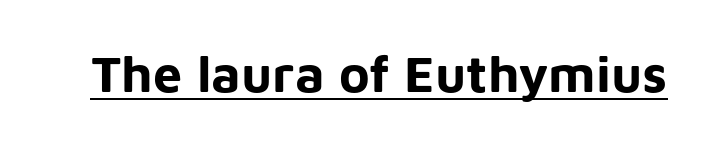
The font's upright variant was chosen for this text. Heft: maximum for text — a bold. No extra tracking has been applied to these lines. These characters rest on top of a visible drawn line.
